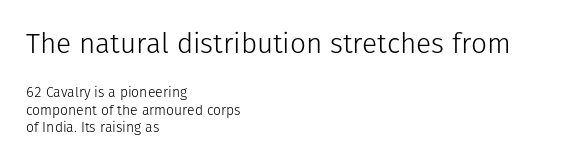
Quick note: interline space is typical. Which margin do the lines hug? The left one — the right edge is uneven. You get the large type first, then a drop to smaller type. Underline: absent. The text was rendered using a sans face with plain stroke endings.
